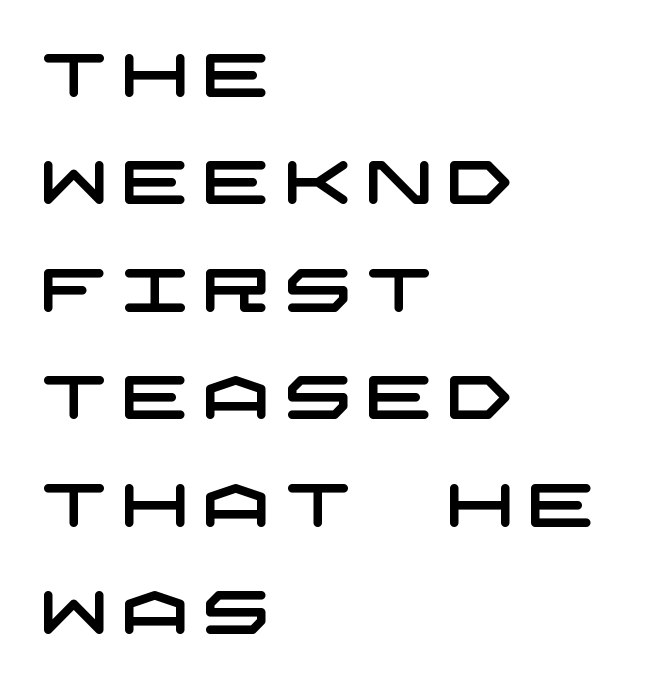
The face used here is a sans, in the tradition of grotesques and geometrics. The tracking reads as deliberately expanded to a designer's eye. Descenders hang freely into open space. The rendering anchors every line to the left-hand side.
